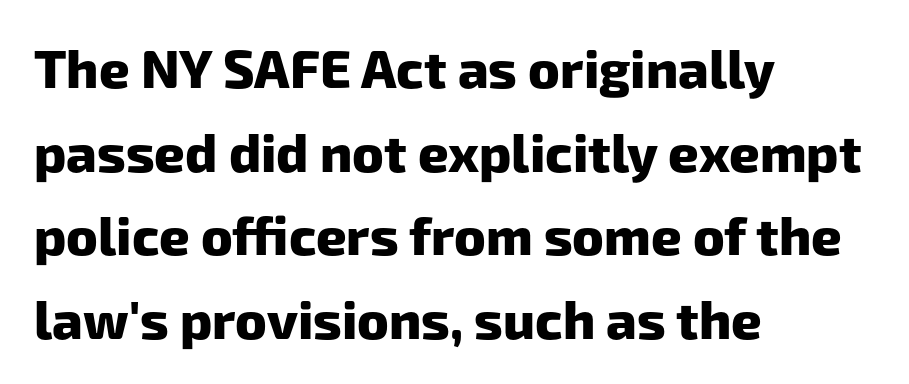
{"serif": "no", "bold": "yes", "weight": "heavy", "width": "normal", "stroke_contrast": "low", "x_height": "medium", "monospaced": "no", "underline": "no", "align": "left", "line_spacing": "normal", "line_spacing_ratio": 1.58, "letter_spacing": "normal", "letter_spacing_em": 0.0, "glyph_px": 53}
